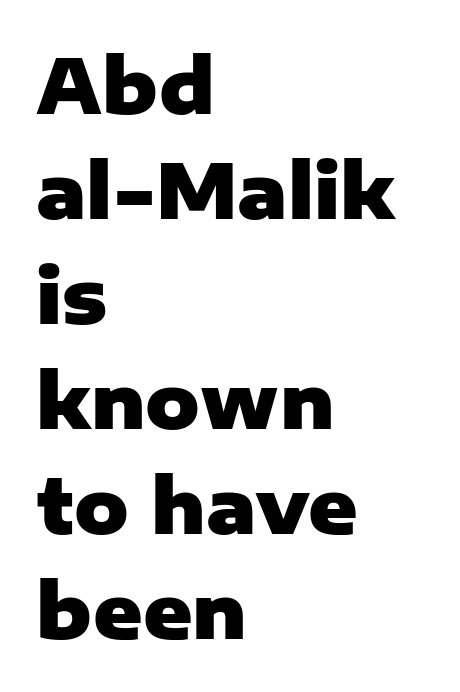
The font is running at its bold setting. Bare-footed words on every line. The characters display no serif detailing; their extremities are plain. Students, observe: this is what conventionally led text looks like. Note the varied advance widths — an 'i' is clearly narrower than an 'm'.
